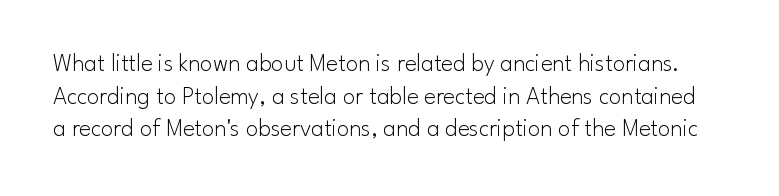
Q: Is the text bold? A: No.
Q: Is the text italic (slanted)? A: No, it is upright.
Q: Is the text underlined? A: No.
Q: Is the spacing between letters normal or unusually wide? A: Normal.
Q: Is the spacing between lines tight, normal or loose? A: Normal.
